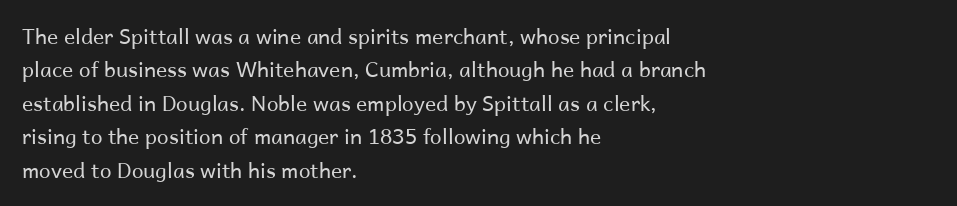
{"italic": "no", "bold": "no", "underline": "no", "align": "left", "line_spacing": "normal", "line_spacing_ratio": 1.59, "letter_spacing": "normal", "letter_spacing_em": 0.0, "glyph_px": 21}
